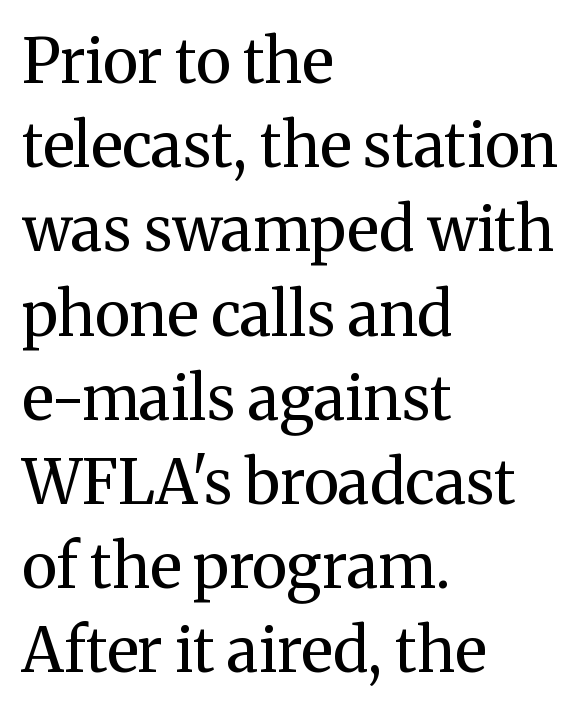
{"serif": "yes", "italic": "no", "bold": "no", "weight": "regular", "width": "normal", "stroke_contrast": "medium", "x_height": "medium", "monospaced": "no", "underline": "no", "align": "left", "line_spacing": "normal", "line_spacing_ratio": 1.38, "letter_spacing": "normal", "letter_spacing_em": 0.0, "glyph_px": 61}
